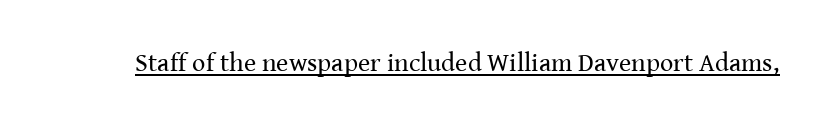
The image shows 26 px text type, upright; set normal letter spacing, underlined.
